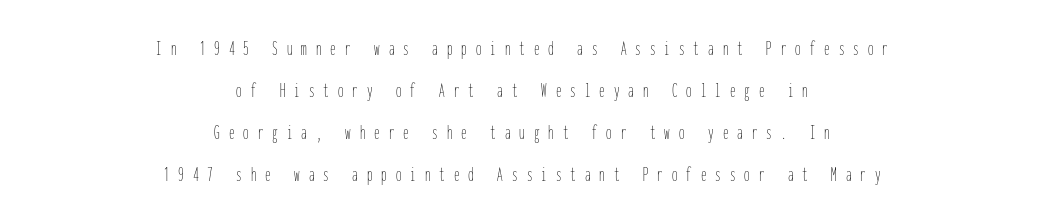
Ordinary non-slanted type is in use. Any mark beneath the type? The region is blank. In terms of letterspacing, this is a distinctly airy, spread setting. No extra ink here — the face is not bold.
